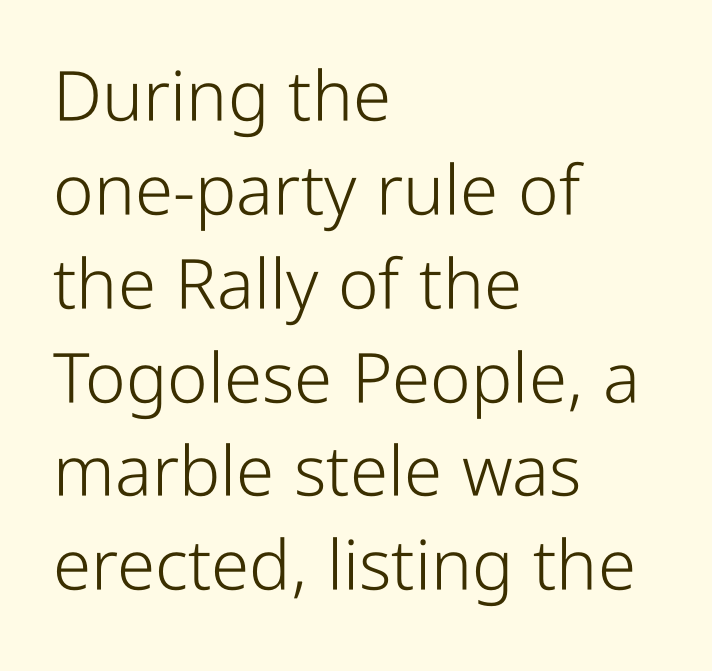
{"serif": "no", "italic": "no", "bold": "no", "weight": "light", "width": "condensed", "stroke_contrast": "low", "x_height": "medium", "monospaced": "no", "underline": "no", "align": "left", "line_spacing": "normal", "line_spacing_ratio": 1.36, "letter_spacing": "normal", "letter_spacing_em": 0.0, "glyph_px": 69}
